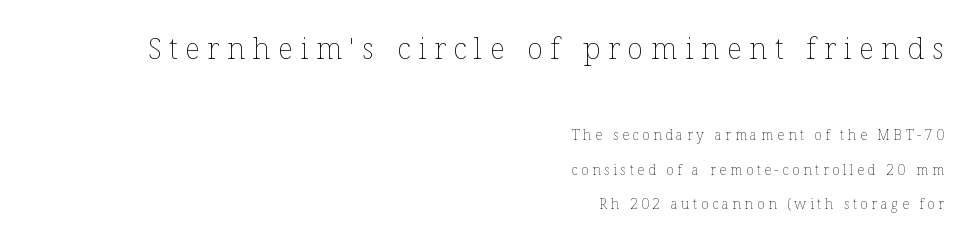
The image shows 30 px thin type, upright; set right-aligned, loose line spacing (2.49x), unusually wide letter spacing (+0.25 em), not underlined; the first (top) block is 2.14x larger; low stroke contrast and a medium x-height.
